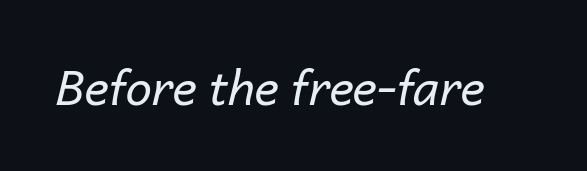
{"italic": "yes", "lean": "right", "slant_degrees": 14, "bold": "no", "weight": "regular", "width": "normal", "stroke_contrast": "low", "x_height": "medium", "monospaced": "no", "underline": "no", "letter_spacing": "normal", "letter_spacing_em": 0.0, "glyph_px": 47}
